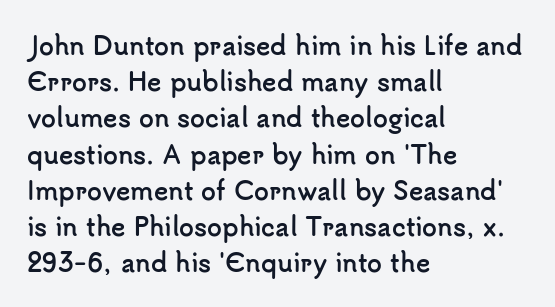
The image shows 24 px bold type, upright; set left-aligned, normal line spacing (1.51x), normal letter spacing, not underlined.
